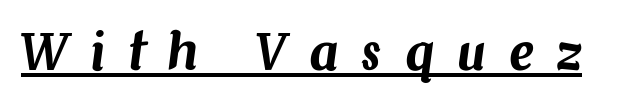
The image shows 49 px text type, italic (leaning right); set unusually wide letter spacing (+0.47 em), underlined; medium stroke contrast and a medium x-height.
